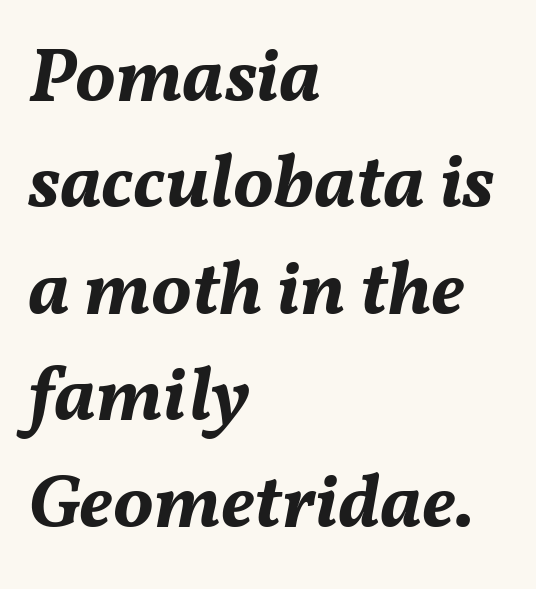
Q: Is the text bold? A: Yes.
Q: Is the text italic (slanted)? A: Yes, it leans right by about 11 degrees.
Q: Is the text underlined? A: No.
Q: How is the paragraph aligned? A: Left-aligned.
Q: Is the spacing between letters normal or unusually wide? A: Normal.
Q: Is the spacing between lines tight, normal or loose? A: Normal.
Q: Width (condensed, normal, or wide)? A: Normal.
Q: Stroke contrast? A: Medium.
Q: x-height? A: Medium.
Q: Monospaced? A: No.
